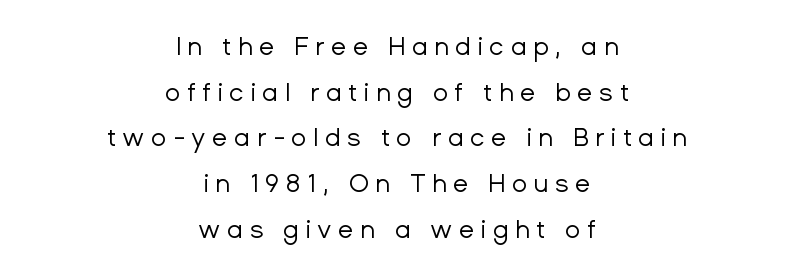
{"italic": "no", "bold": "no", "underline": "no", "align": "center", "line_spacing_ratio": 1.83, "letter_spacing": "wide", "letter_spacing_em": 0.26, "glyph_px": 25}
